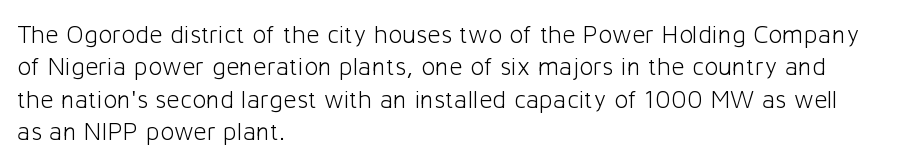
Q: Is the text bold? A: No.
Q: Is the text italic (slanted)? A: No, it is upright.
Q: Is the text underlined? A: No.
Q: How is the paragraph aligned? A: Left-aligned.
Q: Is the spacing between letters normal or unusually wide? A: Normal.
Q: Is the spacing between lines tight, normal or loose? A: Normal.
